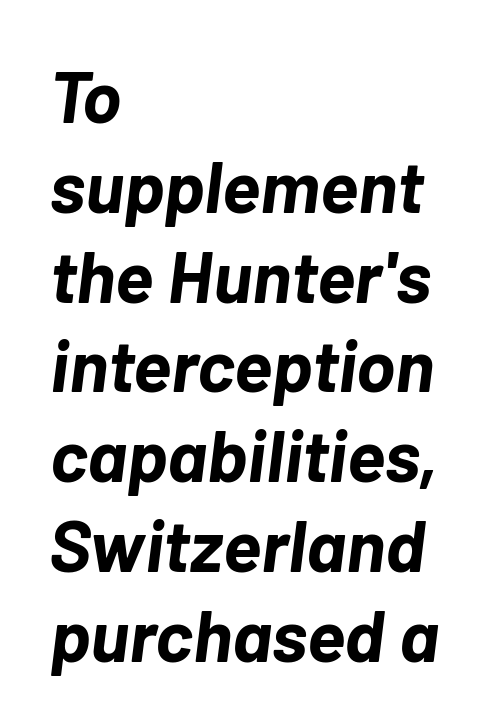
{"italic": "yes", "lean": "right", "slant_degrees": 7, "bold": "yes", "weight": "bold", "width": "normal", "stroke_contrast": "low", "x_height": "medium", "monospaced": "no", "underline": "no", "align": "left", "line_spacing_ratio": 1.23, "letter_spacing": "normal", "letter_spacing_em": 0.0, "glyph_px": 73}
